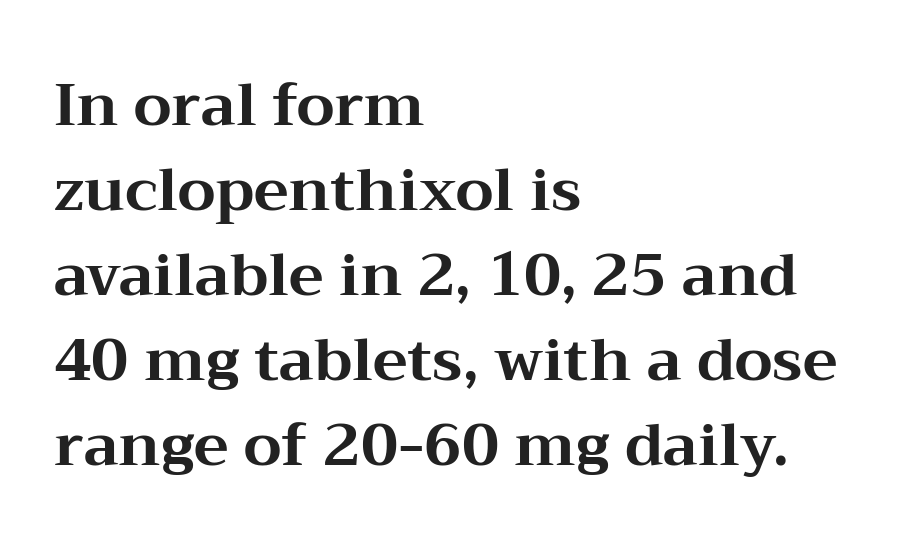
Here the designer chose a conventional face with non-uniform glyph widths. The lines in this sample share a left origin and differ only in where they stop. Characters remain perfectly vertical along every line. Compared with typical paragraphs, the rows here are spaced about the same. In terms of weight, the rendering is a true, heavy bold. Nobody touched the tracking dial on this one.
